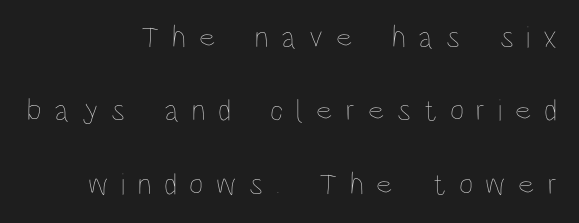
The paragraph shown leans on its right margin. The specimen reads as upright at a glance. Proportional: the letters do not fall into vertical columns. Is the letter spacing exaggerated? Yes — the characters are pushed far apart. A quiet, ordinary-to-light weight characterises the typeface. Interline gaps are noticeably wide in this sample.
